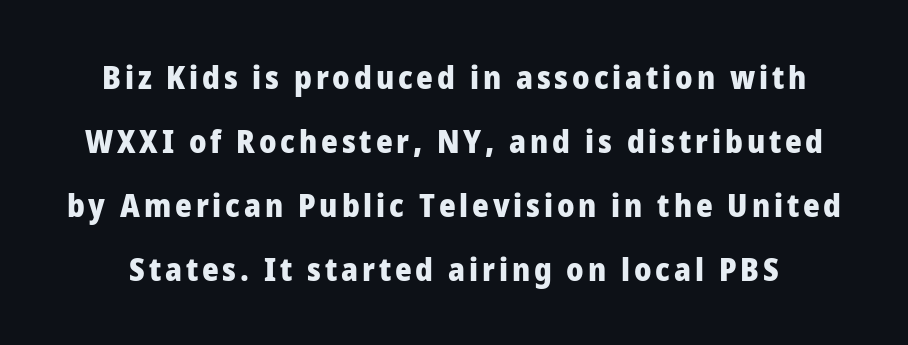
Q: Is the text bold? A: Yes.
Q: Is the text italic (slanted)? A: No, it is upright.
Q: Is the typeface a serif or a sans-serif typeface? A: Sans-serif.
Q: Is the text underlined? A: No.
Q: Is the spacing between lines tight, normal or loose? A: Loose.
Q: Width (condensed, normal, or wide)? A: Normal.
Q: Stroke contrast? A: Low.
Q: x-height? A: Medium.
Q: Monospaced? A: No.
